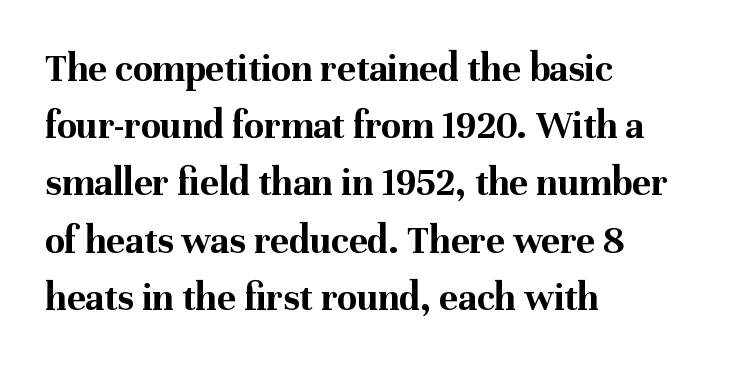
The image shows 40 px bold serif type, upright; set left-aligned, normal line spacing (1.43x), normal letter spacing, not underlined; medium stroke contrast and a medium x-height.
